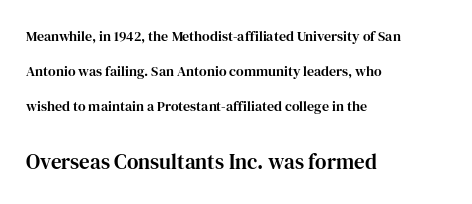
Lines of text with bare space underneath. The leading is generous, giving the passage an open texture. This is the regular roman posture of the typeface. Every row of glyphs begins at an identical x-position on the left. Is the letter spacing exaggerated? No — it looks like the ordinary default.
